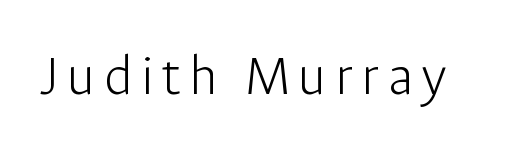
Note: no serifs on the glyphs. A roman cut, with each character standing at attention. No chunkiness to these letters — they're not bold. The rendering uses natural spacing where letterforms have individual widths. Underline: absent.
